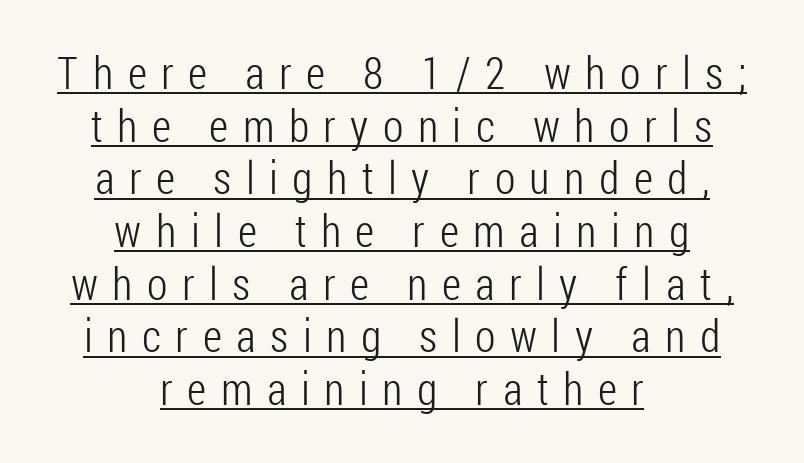
The font family rendered here belongs to the sans-serif group. Glance below the letters and you will spot a drawn line. The face used here is proportionally spaced, like ordinary book or web type. Compared with a typical body face, this is equally light or lighter still. Each line is balanced around a shared central axis. Italic? Not at all — the glyphs are vertical.
